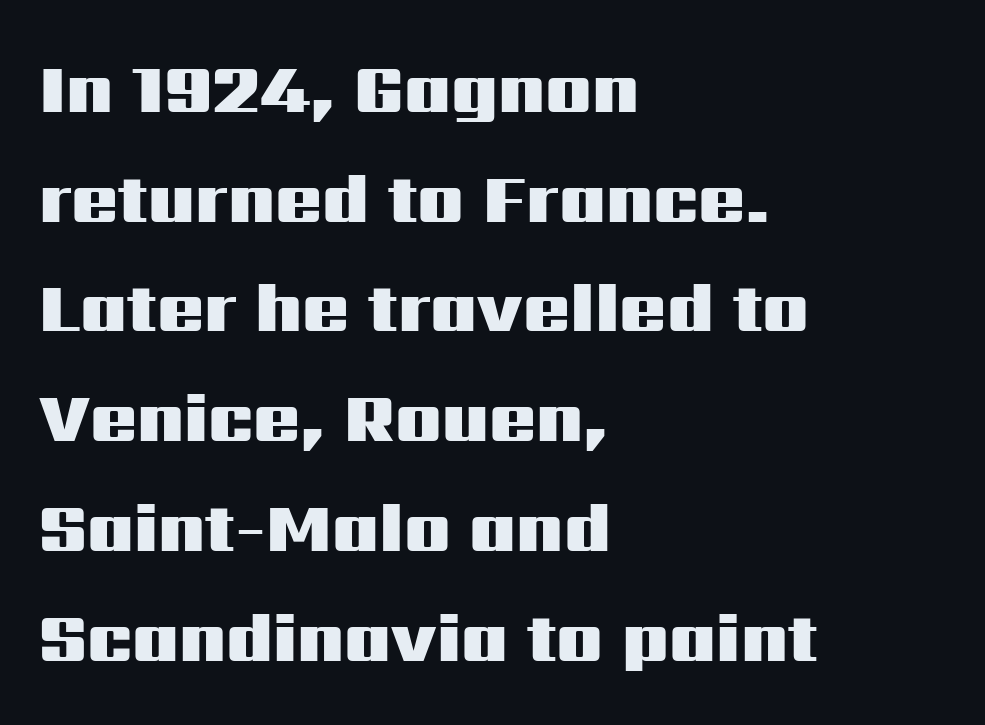
Compared with typical paragraphs, the rows here are spaced about the same. The setting favours the left margin, as ordinary paragraphs usually do. Think of a printed novel: that variable character pitch is what you see here. The letters stand straight up with perfectly vertical stems. Every letter is thick-stroked: bold, no question.
